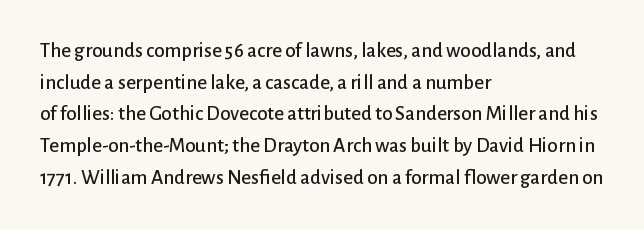
Q: Is the text italic (slanted)? A: No, it is upright.
Q: Is the text underlined? A: No.
Q: How is the paragraph aligned? A: Left-aligned.
Q: Is the spacing between letters normal or unusually wide? A: Normal.
Q: Is the spacing between lines tight, normal or loose? A: Normal.
